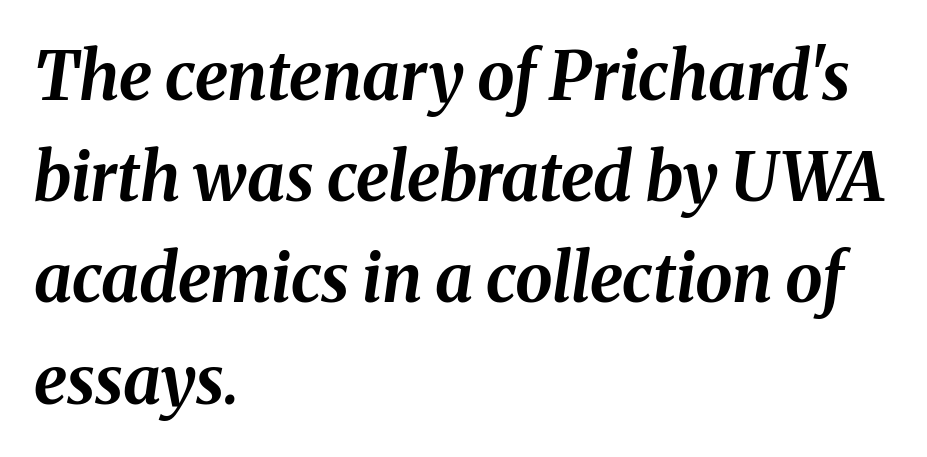
The image shows 67 px bold type, italic (leaning right); set left-aligned, normal line spacing (1.51x), normal letter spacing, not underlined; medium stroke contrast and a medium x-height.
